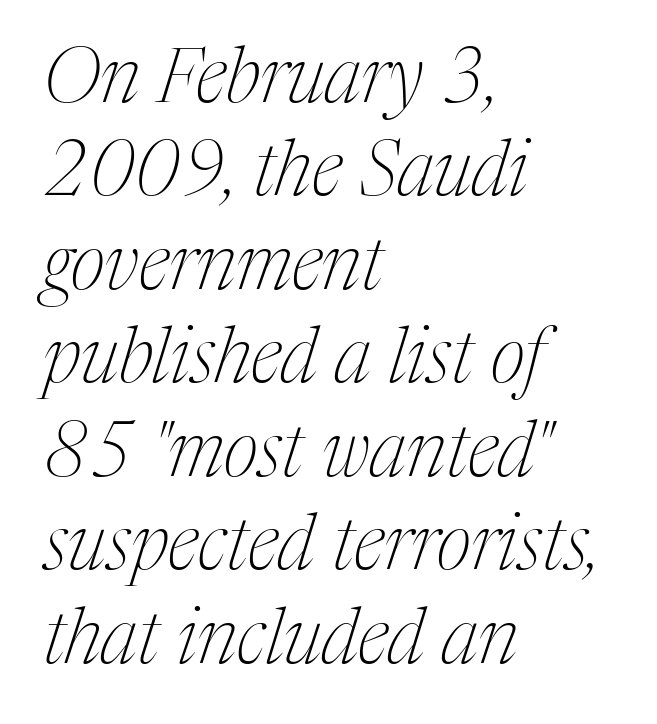
Descenders are the only things crossing below the line. Caption: standard tracking, unaltered. You can tell it's italic because the verticals aren't actually vertical. Is the stroke heavy? The answer is a plain regular-or-lighter. Varying glyph widths throughout — classic text-font behaviour.
